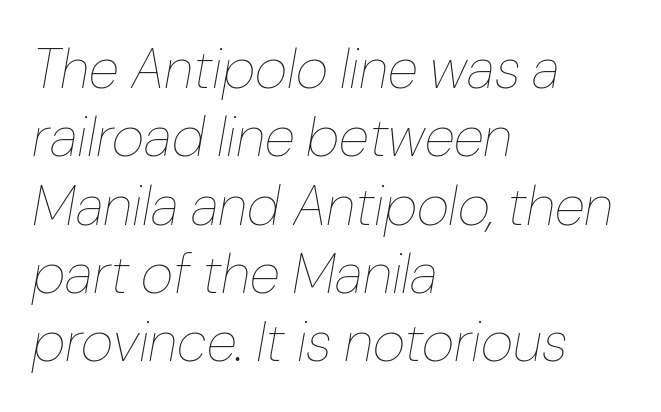
The image shows 56 px thin type, italic (leaning right); set left-aligned, line spacing 1.22x, normal letter spacing, not underlined; low stroke contrast and a medium x-height.
